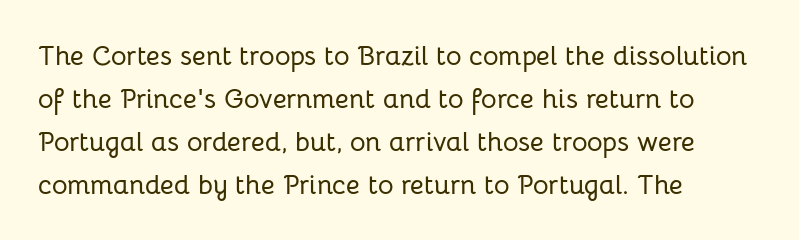
Notice how descenders clear the ascenders below comfortably — that's standard leading. Rendered with straight, roman letterforms. These lines keep a tight, regular rhythm from letter to letter. Only glyphs here, with clear space below each row. Line beginnings align vertically; line endings do not.
